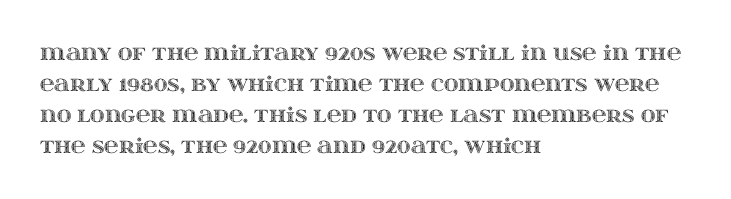
Q: Is the text italic (slanted)? A: No, it is upright.
Q: Is the text underlined? A: No.
Q: How is the paragraph aligned? A: Left-aligned.
Q: Is the spacing between letters normal or unusually wide? A: Normal.
Q: Is the spacing between lines tight, normal or loose? A: Normal.
